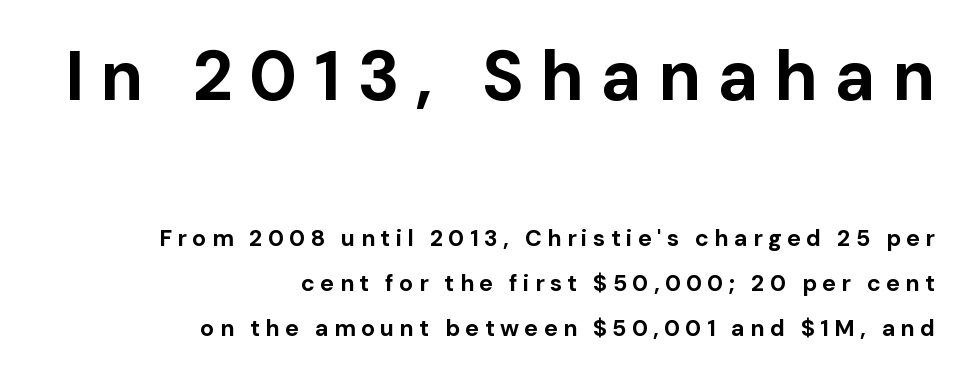
The image shows 70 px bold sans-serif type, upright; set right-aligned, loose line spacing (1.96x), unusually wide letter spacing (+0.23 em), not underlined; the first (top) block is 3.04x larger; low stroke contrast and a medium x-height.
